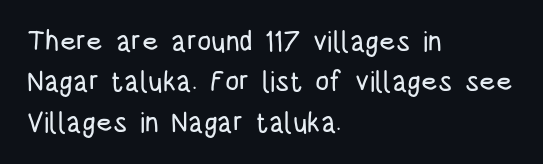
When letters stand straight like this, we call the style roman or upright. Successive baselines arrive at the customary interval. A bare baseline throughout the passage. The passage shown has conventional tracking throughout. Looks like regular typesetting: each glyph gets only the width it needs. The rendering anchors every line to the left-hand side.
